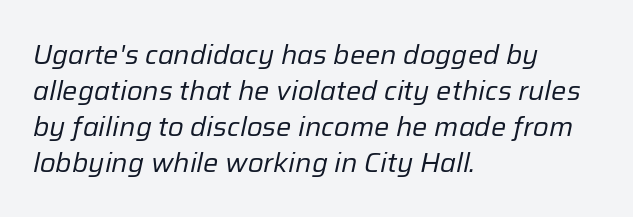
{"italic": "yes", "lean": "right", "slant_degrees": 12, "bold": "no", "underline": "no", "align": "left", "line_spacing": "normal", "line_spacing_ratio": 1.33, "letter_spacing": "normal", "letter_spacing_em": 0.0, "glyph_px": 27}
